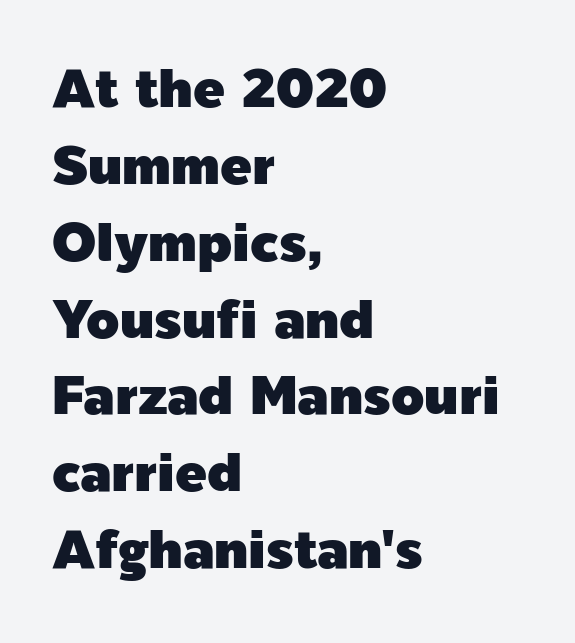
Rendered with straight, roman letterforms. Notice how descenders clear the ascenders below comfortably — that's standard leading. Spacing between characters is what you'd get straight out of the box. Do the characters align in a grid? No, the font is proportional. The string is rendered with underlining switched off.
